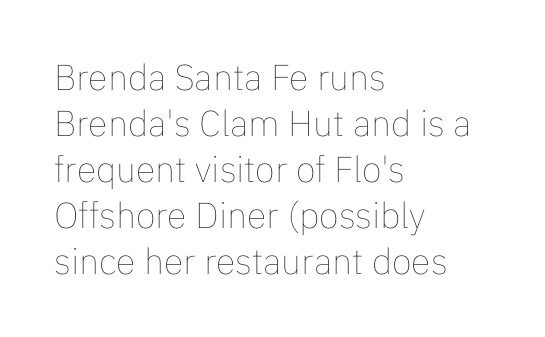
Glance below the letters and you will spot only blank space. The face used here is rendered with its standard letterfit. Line spacing here is normal. Designer's note — italics off, roman on.
